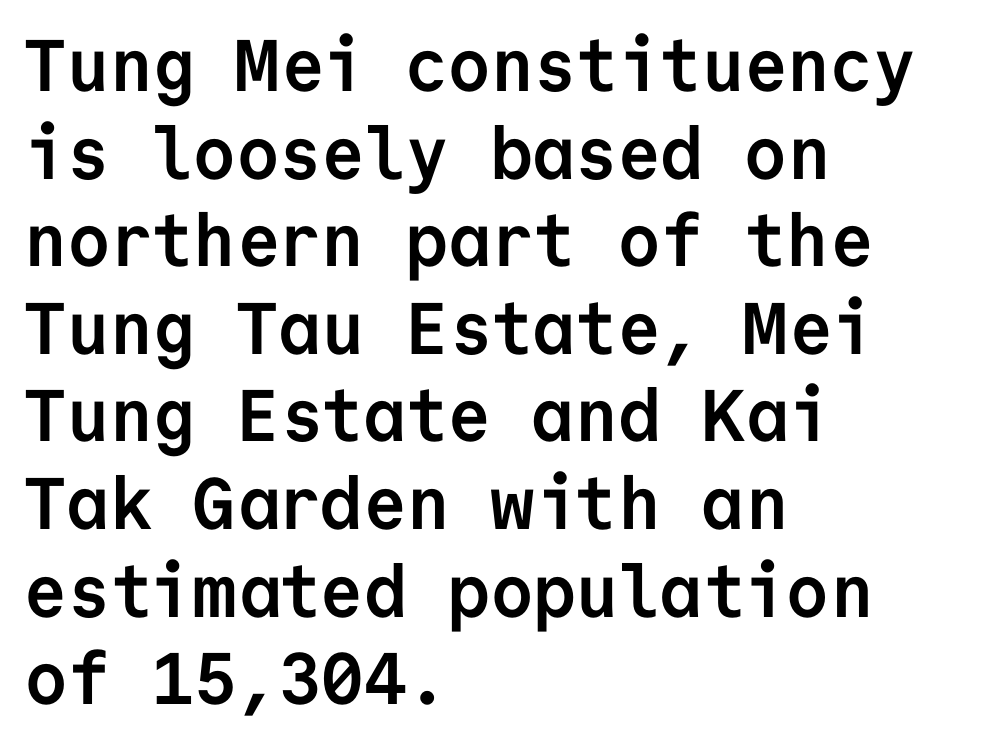
Honestly, there is no underline to notice here at all. Is the block centered? No — it sits flush against the left margin. A roman cut, with each character standing at attention. Compared with typical body copy, the letter spacing here is the same. The sample has been set heavy, in full bold. The passage shown is typed in a monospace face where columns stay perfectly aligned.
